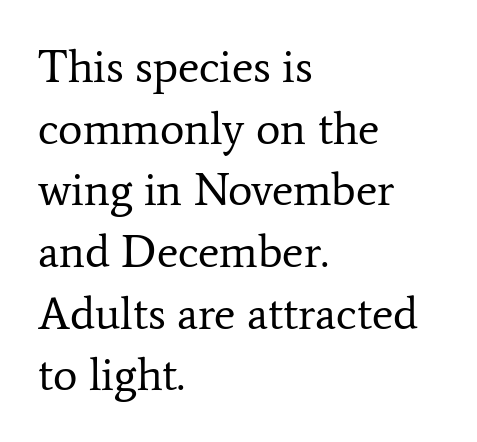
{"serif": "yes", "italic": "no", "bold": "no", "weight": "regular", "width": "normal", "stroke_contrast": "low", "x_height": "medium", "monospaced": "no", "underline": "no", "align": "left", "line_spacing": "normal", "line_spacing_ratio": 1.34, "letter_spacing": "normal", "letter_spacing_em": 0.0, "glyph_px": 46}
